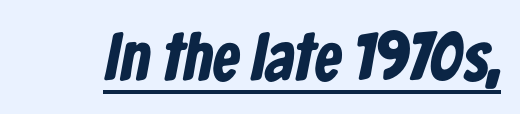
{"serif": "no", "bold": "yes", "weight": "bold", "width": "condensed", "stroke_contrast": "low", "x_height": "medium", "monospaced": "no", "underline": "yes", "letter_spacing": "normal", "letter_spacing_em": 0.0, "glyph_px": 68}
